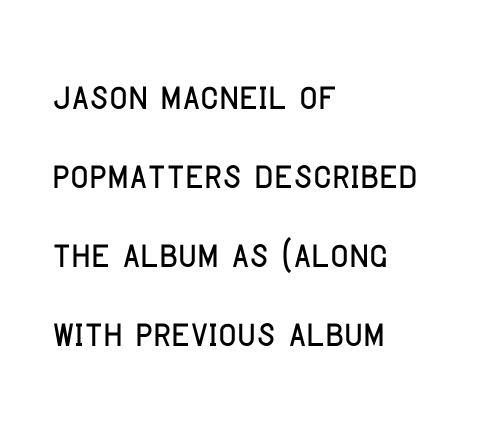
The image shows 50 px condensed sans-serif type, upright; set left-aligned, normal line spacing (1.58x), normal letter spacing, not underlined; low stroke contrast and a large x-height.
